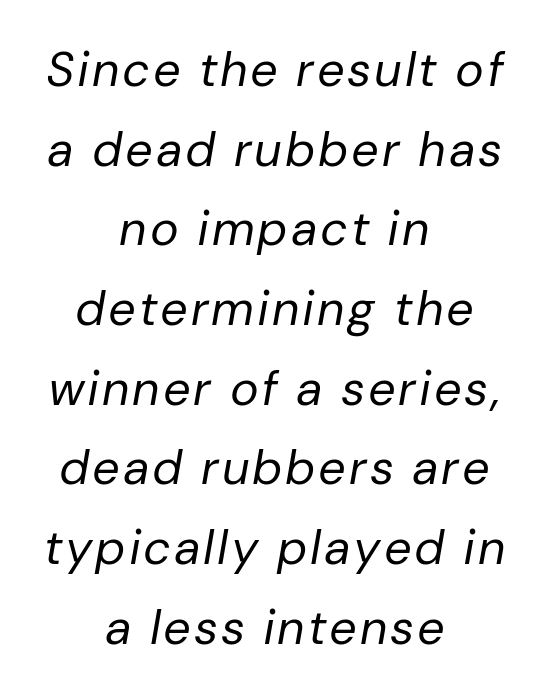
Does the lettering tilt? It does — this is italic. This reads as an unemphasized weight, regular at the heaviest. The passage shown is typed in a proportional face where columns would drift. The whitespace from short lines is split evenly between both sides. Letters rest on an invisible, unmarked baseline.
